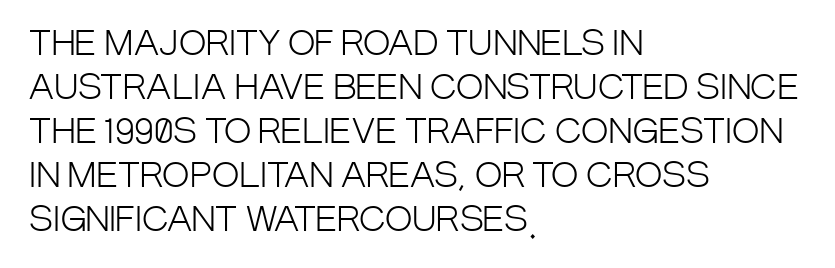
{"serif": "no", "italic": "no", "bold": "no", "weight": "light", "width": "condensed", "stroke_contrast": "low", "x_height": "large", "monospaced": "no", "underline": "no", "align": "left", "line_spacing": "normal", "line_spacing_ratio": 1.33, "letter_spacing": "normal", "letter_spacing_em": 0.0, "glyph_px": 33}
